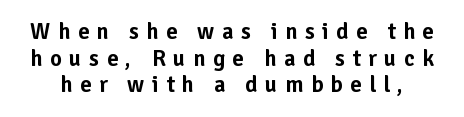
The lettering stays uniformly vertical, giving the passage a roman look. In terms of letterspacing, this is a distinctly airy, spread setting. The area under the type is left untouched.
